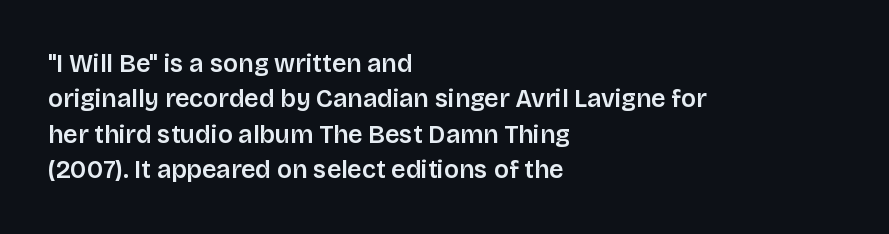
The line texture is even and compact thanks to regular tracking. Glance below the letters and you will spot only blank space. It's the straight-up-and-down kind of type. Each line starts at the same left margin while the right side varies. Reading down the column, the eye jumps a familiar distance to each next line.
